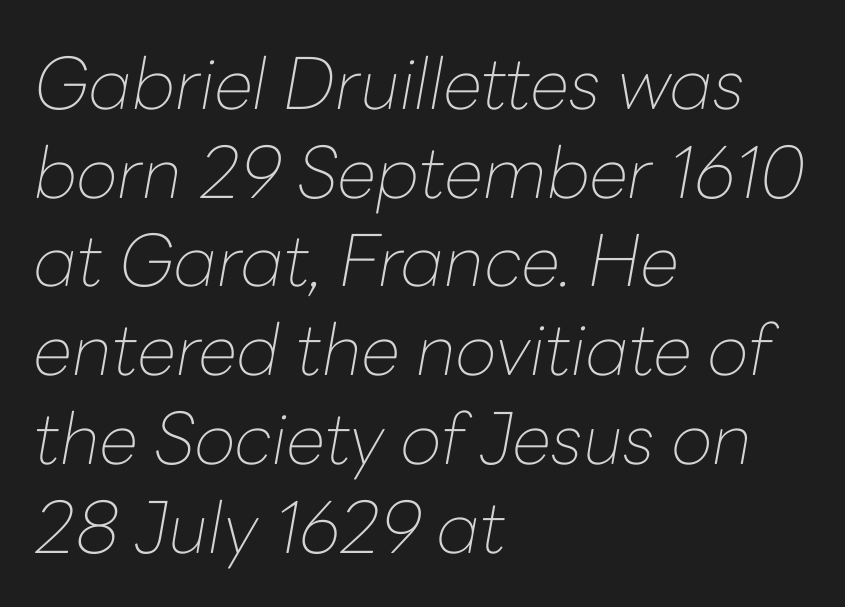
{"italic": "yes", "lean": "right", "slant_degrees": 10, "bold": "no", "weight": "thin", "width": "normal", "stroke_contrast": "low", "x_height": "medium", "monospaced": "no", "underline": "no", "align": "left", "line_spacing": "normal", "line_spacing_ratio": 1.25, "letter_spacing": "normal", "letter_spacing_em": 0.0, "glyph_px": 71}
